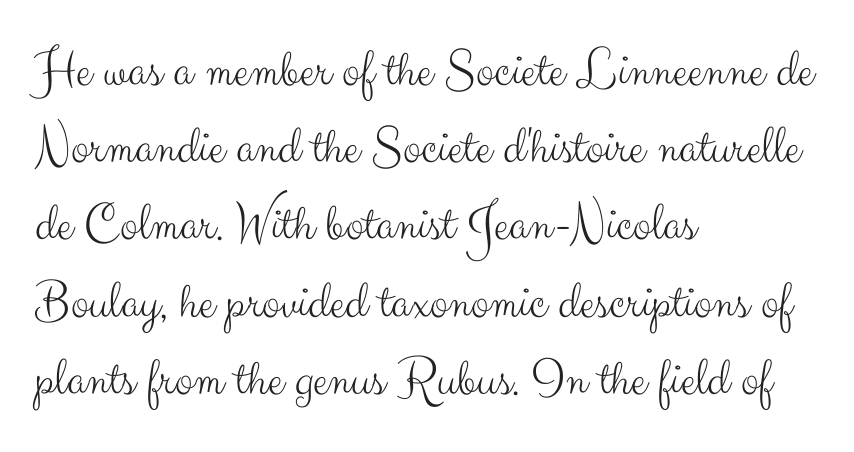
Leading matches the norm, producing a regular column. These lines are rendered in a variable-pitch font. No extra ink here — the face is not bold. Horizontal alignment here is leftward, the default for most running prose.
